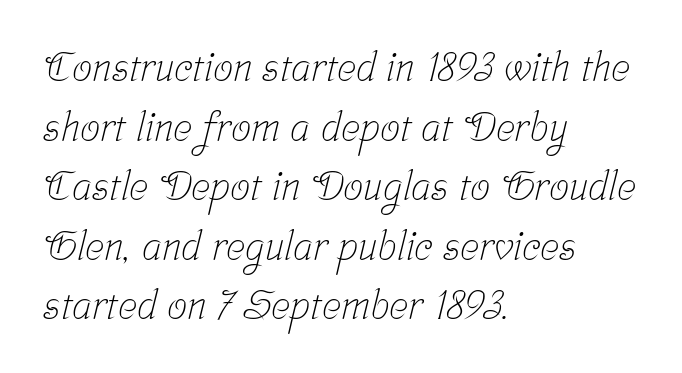
On a weight scale, this lands at 450 or below. Each letter keeps its own natural width here, so spacing adapts to shape. Interline gaps are of average width in this sample. The baseline area is clear. This sample uses plain, unmodified letter spacing. In CSS terms this would be text-align: left.
